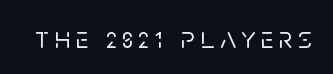
Here the designer chose a conventional face with non-uniform glyph widths. This is sans-serif lettering, the kind often seen on screens and signage. This is roman type, the default non-slanted kind. Clear beneath every line of the passage.
